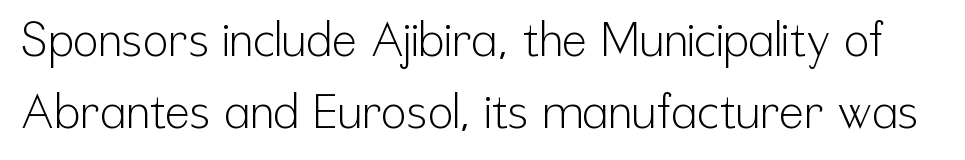
Nothing unusual about the tracking: characters are spaced as the font intends. Does the lettering tilt? It doesn't — this is upright. Only glyphs here, with clear space below each row. The font family rendered here belongs to the sans-serif group. Bold? No — there's no thickening of the strokes.
